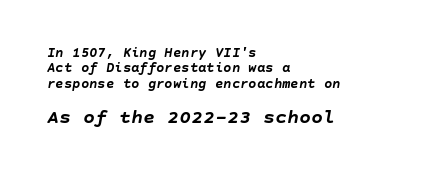
{"italic": "yes", "lean": "right", "slant_degrees": 10, "bold": "yes", "underline": "no", "align": "left", "line_spacing": "tight", "line_spacing_ratio": 1.1, "letter_spacing": "normal", "letter_spacing_em": 0.0, "larger_block": "second", "size_ratio": 1.43, "glyph_px": 20}
